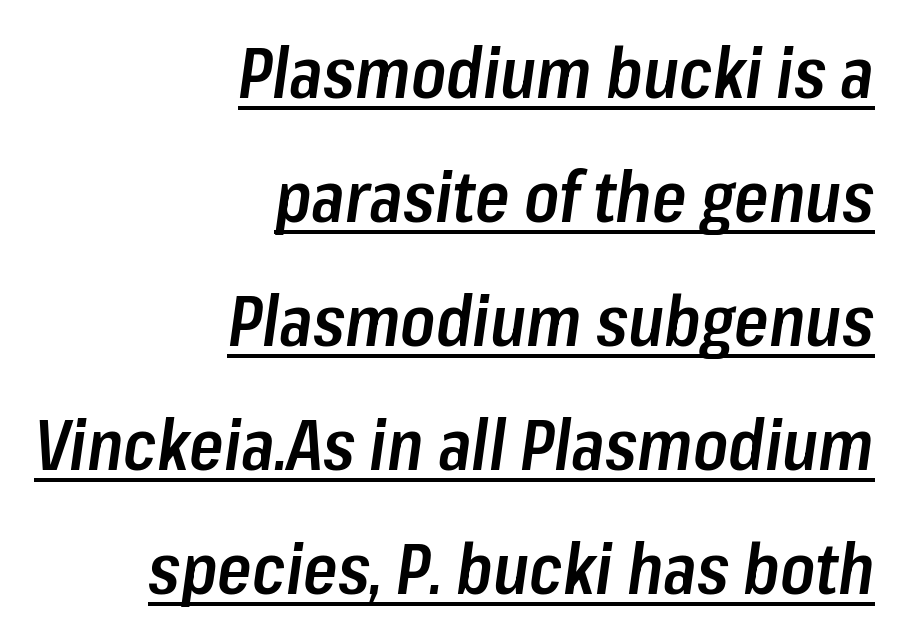
There is no visible air inserted between adjacent glyphs. The passage shown is typed in a proportional face where columns would drift. Emphasis by weight is partial: semibold. Emphasis-style slanted type is in use. Does a line run under the words? Yes, clearly.
